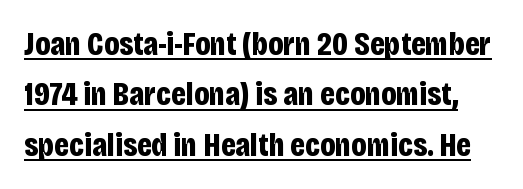
Q: Is the text bold? A: Yes.
Q: Is the text italic (slanted)? A: No, it is upright.
Q: Is the typeface a serif or a sans-serif typeface? A: Sans-serif.
Q: Is the text underlined? A: Yes.
Q: Is the spacing between letters normal or unusually wide? A: Normal.
Q: Is the spacing between lines tight, normal or loose? A: Normal.
Q: Width (condensed, normal, or wide)? A: Condensed.
Q: Stroke contrast? A: Low.
Q: x-height? A: Large.
Q: Monospaced? A: No.
